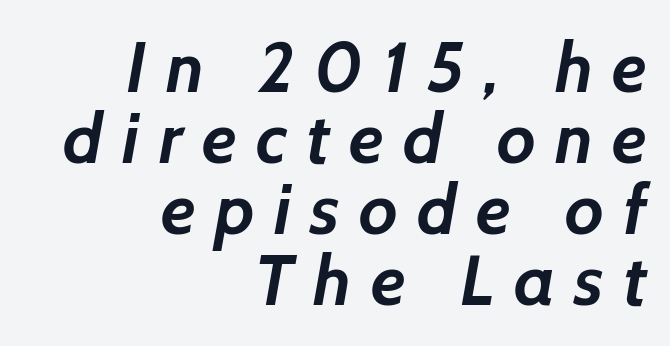
{"serif": "no", "bold": "yes", "weight": "semibold", "width": "normal", "stroke_contrast": "low", "x_height": "medium", "monospaced": "no", "underline": "no", "align": "right", "line_spacing": "tight", "line_spacing_ratio": 1.0, "letter_spacing": "wide", "letter_spacing_em": 0.27, "glyph_px": 71}
